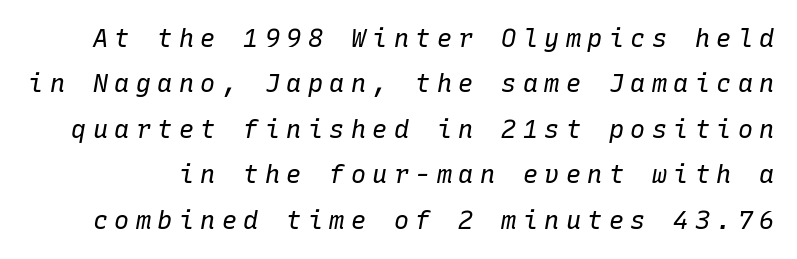
Q: Is the text bold? A: No.
Q: Is the text italic (slanted)? A: Yes, it leans right by about 10 degrees.
Q: Is the text underlined? A: No.
Q: Is the spacing between letters normal or unusually wide? A: Unusually wide.
